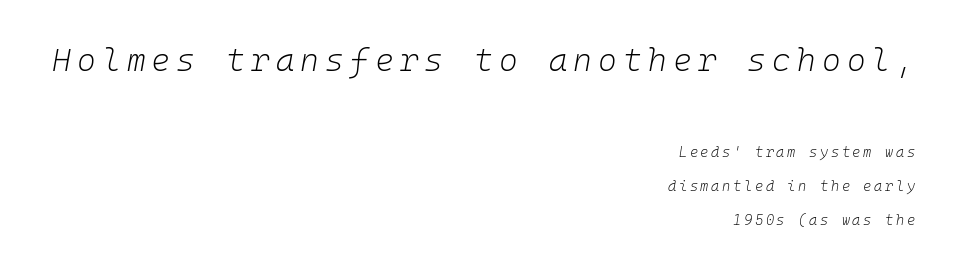
{"italic": "yes", "lean": "right", "slant_degrees": 10, "bold": "no", "weight": "light", "width": "normal", "stroke_contrast": "low", "x_height": "medium", "monospaced": "yes", "underline": "no", "align": "right", "line_spacing": "loose", "line_spacing_ratio": 2.43, "larger_block": "first", "size_ratio": 2.29, "glyph_px": 32}
